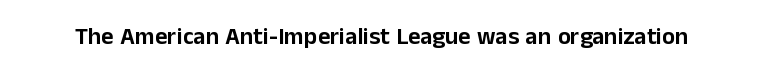
{"italic": "no", "underline": "no", "letter_spacing": "normal", "letter_spacing_em": 0.0, "glyph_px": 24}
